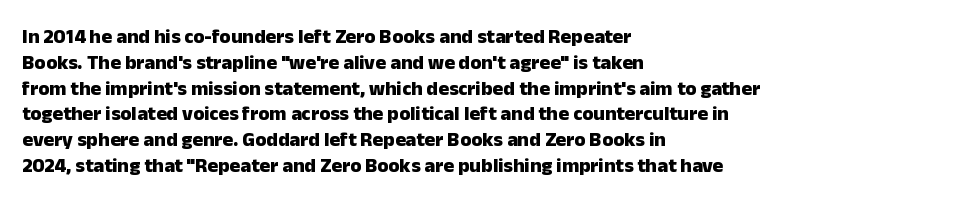
A typesetter would call this zero additional tracking. A classic flush-left, rag-right setting is used for this passage. The letters stand upright; this is a roman face. The glyphs are unaccompanied by any horizontal stroke below them. Line spacing here is normal.
